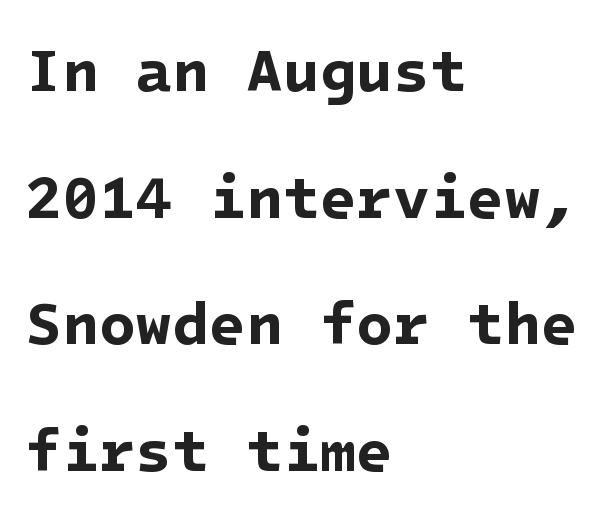
{"serif": "no", "bold": "yes", "weight": "bold", "width": "normal", "stroke_contrast": "low", "x_height": "medium", "underline": "no", "align": "left", "line_spacing": "loose", "line_spacing_ratio": 2.11, "letter_spacing": "normal", "letter_spacing_em": 0.0, "glyph_px": 60}
